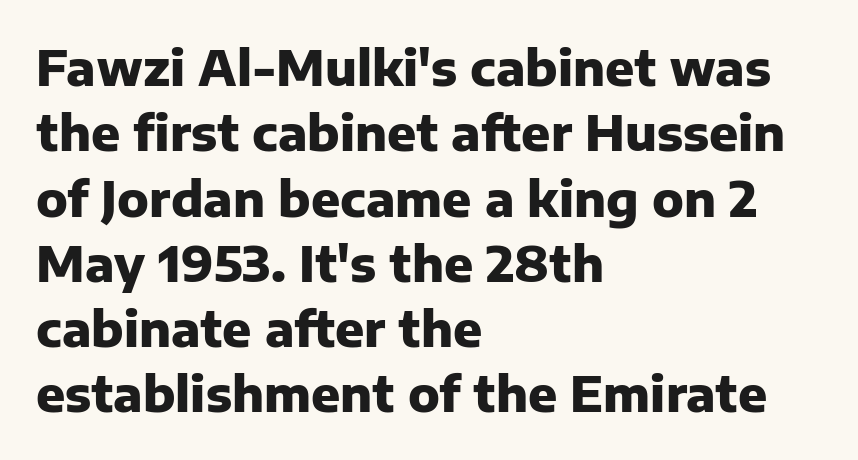
Q: Is the text bold? A: Yes.
Q: Is the text italic (slanted)? A: No, it is upright.
Q: Is the typeface a serif or a sans-serif typeface? A: Sans-serif.
Q: Is the text underlined? A: No.
Q: How is the paragraph aligned? A: Left-aligned.
Q: Is the spacing between letters normal or unusually wide? A: Normal.
Q: Is the spacing between lines tight, normal or loose? A: Normal.
Q: Width (condensed, normal, or wide)? A: Normal.
Q: Stroke contrast? A: Low.
Q: x-height? A: Medium.
Q: Monospaced? A: No.
